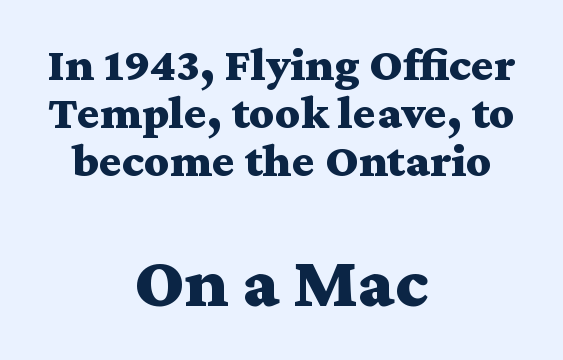
{"serif": "yes", "italic": "no", "bold": "yes", "weight": "bold", "width": "wide", "stroke_contrast": "medium", "x_height": "medium", "monospaced": "no", "underline": "no", "align": "center", "line_spacing": "tight", "line_spacing_ratio": 1.0, "letter_spacing": "normal", "letter_spacing_em": 0.0, "larger_block": "second", "size_ratio": 1.5, "glyph_px": 72}
